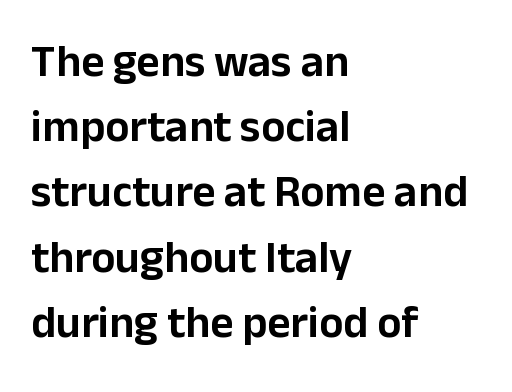
Q: Is the text italic (slanted)? A: No, it is upright.
Q: Is the typeface a serif or a sans-serif typeface? A: Sans-serif.
Q: Is the text underlined? A: No.
Q: How is the paragraph aligned? A: Left-aligned.
Q: Is the spacing between letters normal or unusually wide? A: Normal.
Q: Is the spacing between lines tight, normal or loose? A: Normal.
Q: Width (condensed, normal, or wide)? A: Normal.
Q: Stroke contrast? A: Low.
Q: x-height? A: Medium.
Q: Monospaced? A: No.
